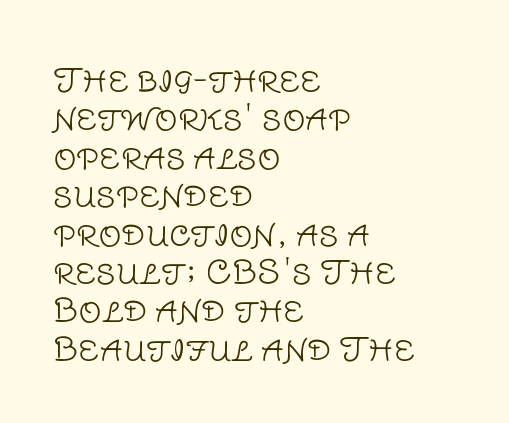
This rendering employs a face without finishing strokes, i.e., a sans-serif. Heaviness? Minimal to ordinary, like unemphasized prose. The paragraph has a hard left edge and a soft right edge. The strip under each line holds only bare page. Standard letterfit; no display-style spreading of the glyphs.
